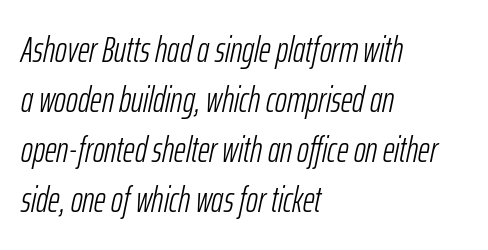
Q: Is the text bold? A: No.
Q: Is the text italic (slanted)? A: Yes, it leans right by about 12 degrees.
Q: Is the text underlined? A: No.
Q: How is the paragraph aligned? A: Left-aligned.
Q: Is the spacing between letters normal or unusually wide? A: Normal.
Q: Is the spacing between lines tight, normal or loose? A: Normal.
Q: Width (condensed, normal, or wide)? A: Condensed.
Q: Stroke contrast? A: Low.
Q: x-height? A: Medium.
Q: Monospaced? A: No.
